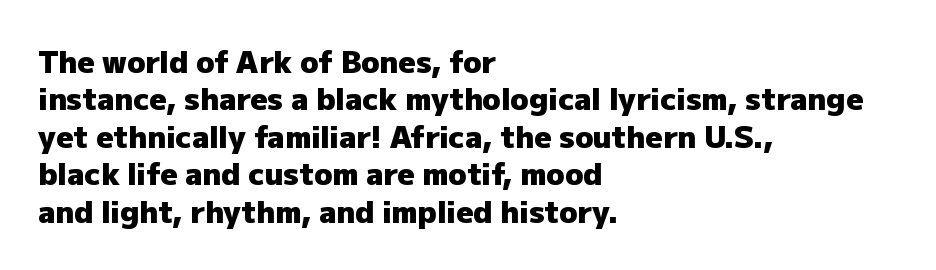
Q: Is the text bold? A: Yes.
Q: Is the text italic (slanted)? A: No, it is upright.
Q: Is the typeface a serif or a sans-serif typeface? A: Sans-serif.
Q: Is the text underlined? A: No.
Q: How is the paragraph aligned? A: Left-aligned.
Q: Is the spacing between letters normal or unusually wide? A: Normal.
Q: Is the spacing between lines tight, normal or loose? A: Normal.
Q: Width (condensed, normal, or wide)? A: Normal.
Q: Stroke contrast? A: Low.
Q: x-height? A: Medium.
Q: Monospaced? A: No.
